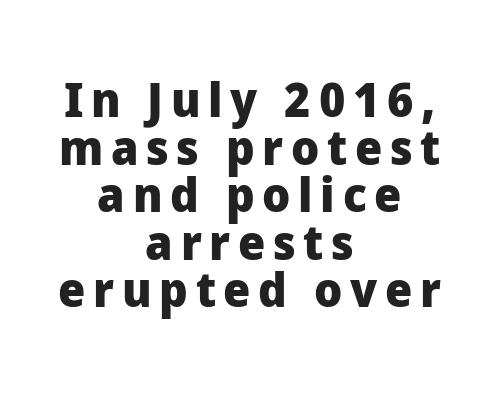
{"serif": "no", "italic": "no", "bold": "yes", "weight": "heavy", "width": "normal", "stroke_contrast": "low", "x_height": "medium", "monospaced": "no", "underline": "no", "align": "center", "line_spacing": "tight", "line_spacing_ratio": 0.99, "glyph_px": 48}
